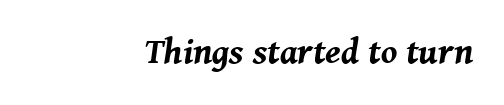
The image shows 36 px bold type, italic (leaning right); set right-aligned, normal letter spacing, not underlined; medium stroke contrast and a medium x-height.
